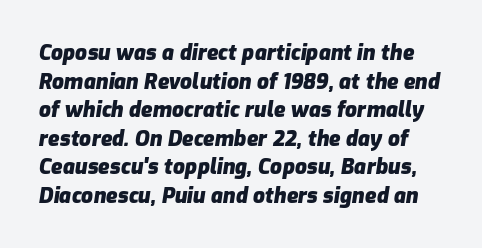
The image shows 21 px bold type, italic (leaning right); set normal line spacing (1.36x), normal letter spacing, not underlined.
